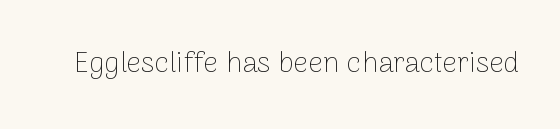
The image shows 29 px thin sans-serif type, upright; set normal letter spacing, not underlined; low stroke contrast and a medium x-height.
